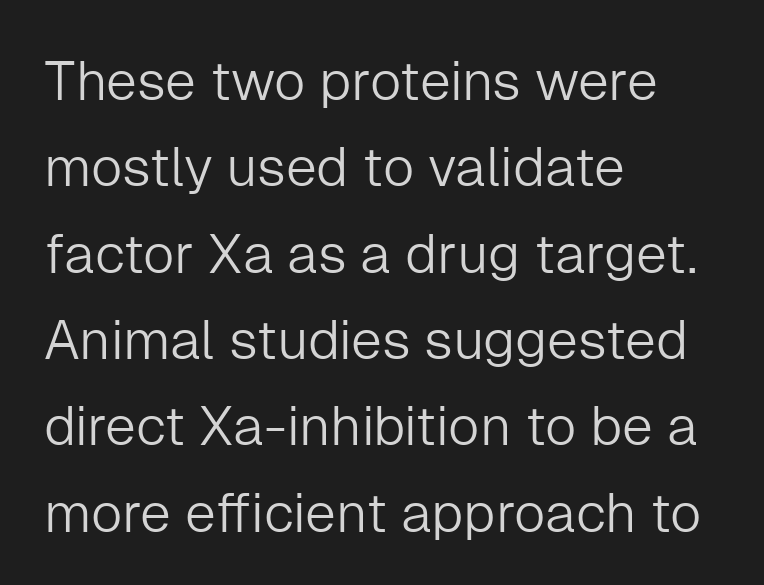
{"serif": "no", "italic": "no", "bold": "no", "weight": "light", "width": "normal", "stroke_contrast": "low", "x_height": "medium", "monospaced": "no", "underline": "no", "align": "left", "line_spacing": "normal", "line_spacing_ratio": 1.57, "letter_spacing": "normal", "letter_spacing_em": 0.0, "glyph_px": 55}
